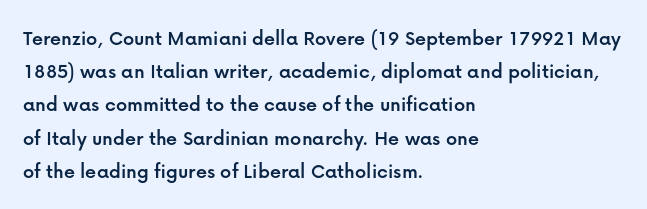
Q: Is the text italic (slanted)? A: No, it is upright.
Q: Is the text underlined? A: No.
Q: How is the paragraph aligned? A: Left-aligned.
Q: Is the spacing between letters normal or unusually wide? A: Normal.
Q: Is the spacing between lines tight, normal or loose? A: Normal.
